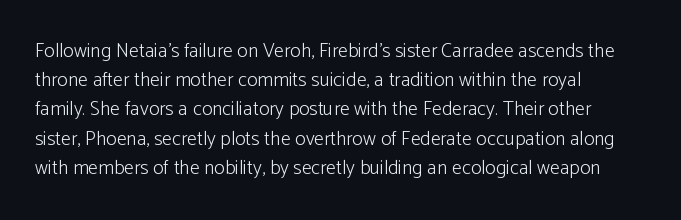
The image shows 20 px text type, upright; set left-aligned, normal line spacing (1.46x), normal letter spacing, not underlined.
